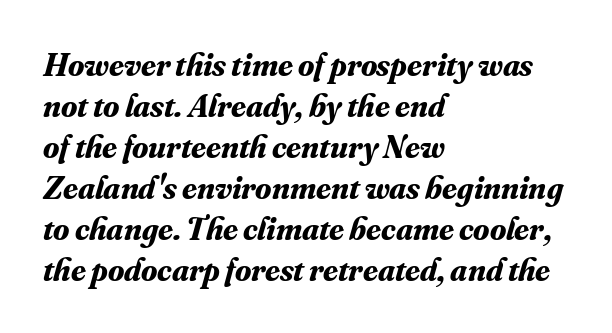
The image shows 33 px bold serif type, italic (leaning right); set left-aligned, line spacing 1.24x, normal letter spacing, not underlined; medium stroke contrast and a small x-height.
